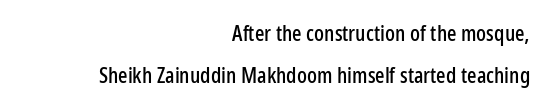
The image shows 22 px text type, upright; set right-aligned, line spacing 1.89x, normal letter spacing, not underlined.
